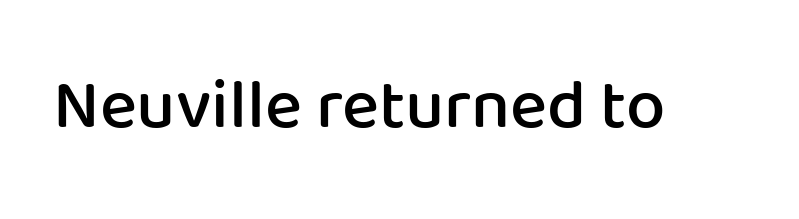
The designer went with a sans here, leaving each stem footless. The specimen reads as upright at a glance. Look at the tracking — it's just the regular setting, nothing added. You could not count columns in this text — the font is proportionally spaced.
